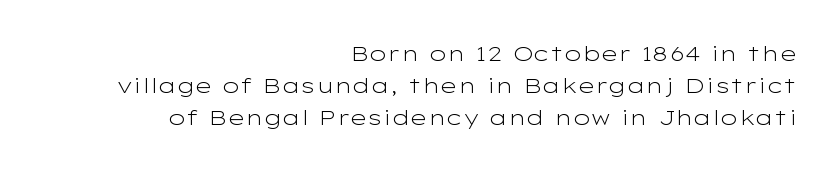
{"italic": "no", "bold": "no", "underline": "no", "align": "right", "line_spacing": "normal", "line_spacing_ratio": 1.52, "letter_spacing": "normal", "letter_spacing_em": 0.0, "glyph_px": 21}
